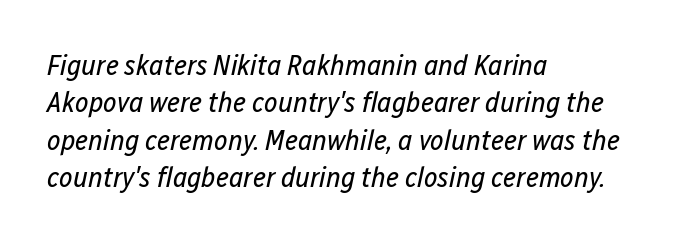
Stems and bowls with no extra thickness — not bold. In CSS terms this would be text-align: left. The rendering uses a moderate line-height, typical for paragraphs. The zone under the glyphs is completely vacant. The type is set solid horizontally, with unmodified tracking.
